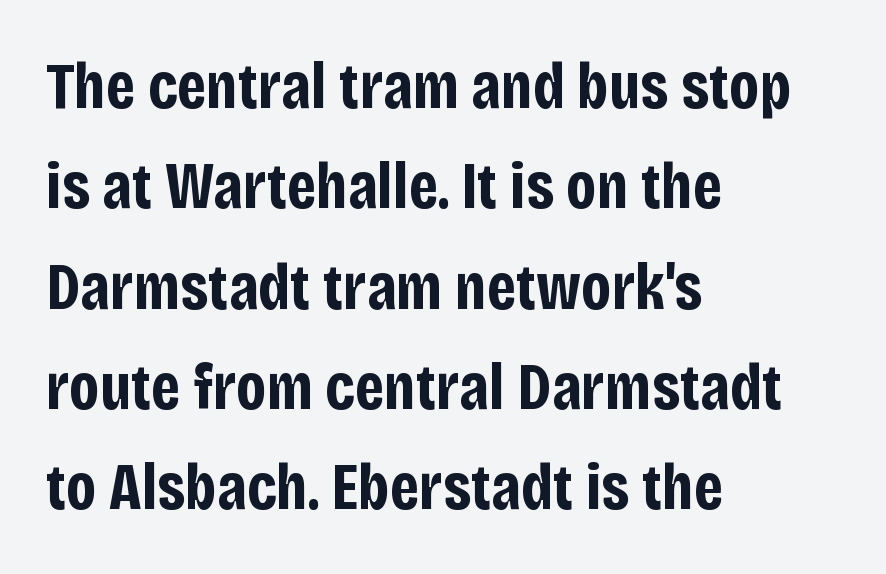
The image shows 66 px bold, condensed sans-serif type, upright; set left-aligned, normal line spacing (1.52x), normal letter spacing, not underlined; low stroke contrast and a large x-height.
